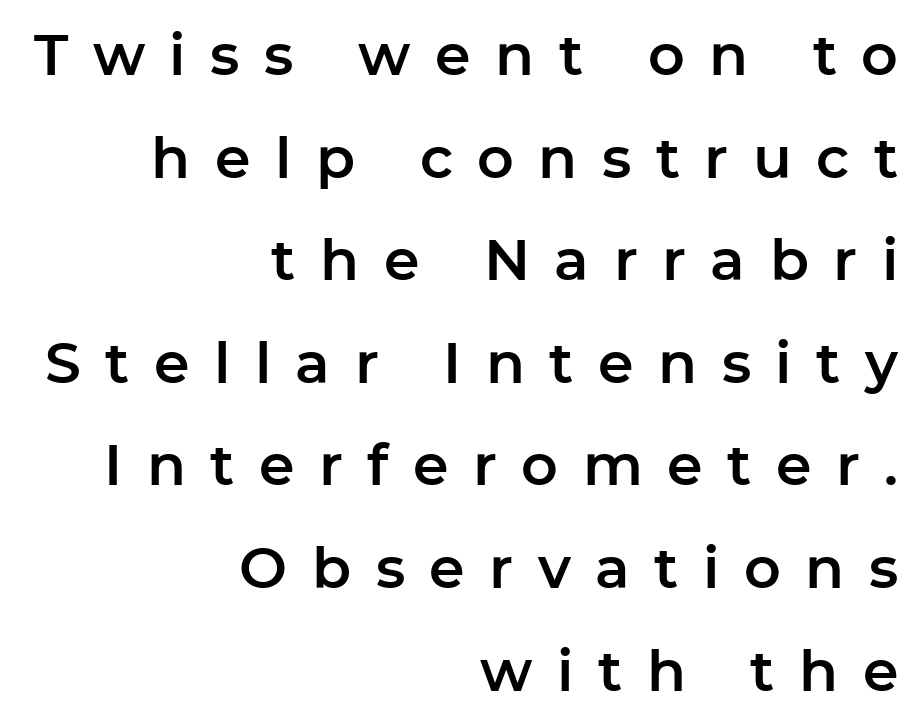
The font family rendered here belongs to the sans-serif group. The letters are spread apart with noticeably loose tracking. Has an underline been added? It has not. Ascenders rise straight up at ninety degrees. You could not count columns in this text — the font is proportionally spaced. The compositor pushed each line to the right boundary.
